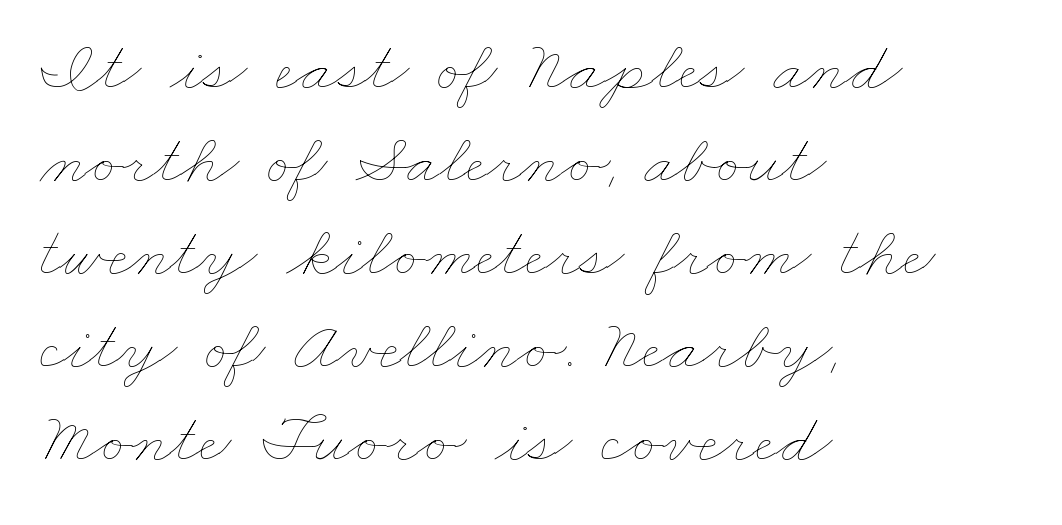
The image shows 72 px thin, wide type; set left-aligned, normal line spacing (1.29x), normal letter spacing, not underlined; low stroke contrast and a small x-height.
